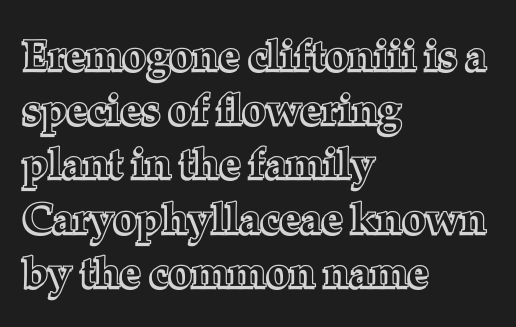
The image shows 42 px text type, upright; set left-aligned, normal line spacing (1.29x), normal letter spacing, not underlined; a medium x-height.
